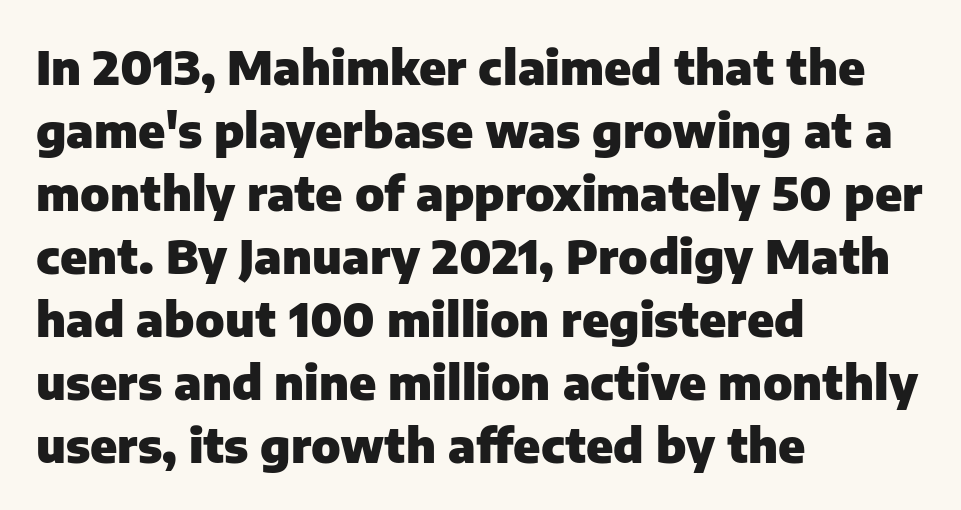
Thick stems and heavy bowls — unmistakably bold. Underline: absent. One glance says typical: line gaps are just what's usual. The gaps between neighbouring characters are ordinary and unremarkable.
